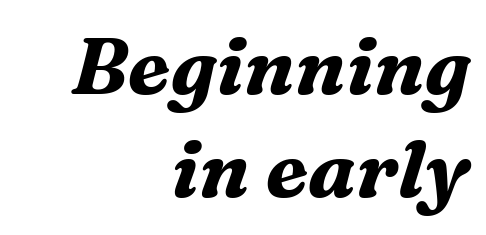
{"serif": "yes", "italic": "yes", "lean": "right", "slant_degrees": 16, "bold": "yes", "weight": "bold", "width": "normal", "stroke_contrast": "medium", "x_height": "medium", "monospaced": "no", "underline": "no", "align": "right", "line_spacing": "normal", "line_spacing_ratio": 1.31, "letter_spacing": "normal", "letter_spacing_em": 0.0, "glyph_px": 79}
